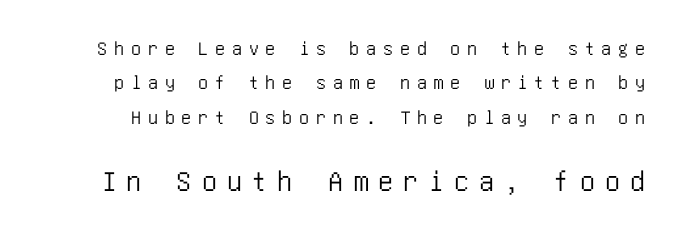
The image shows 30 px condensed sans-serif type, upright; set line spacing 1.72x, unusually wide letter spacing (+0.34 em), not underlined; the second (bottom) block is 1.5x larger; low stroke contrast and a large x-height.
